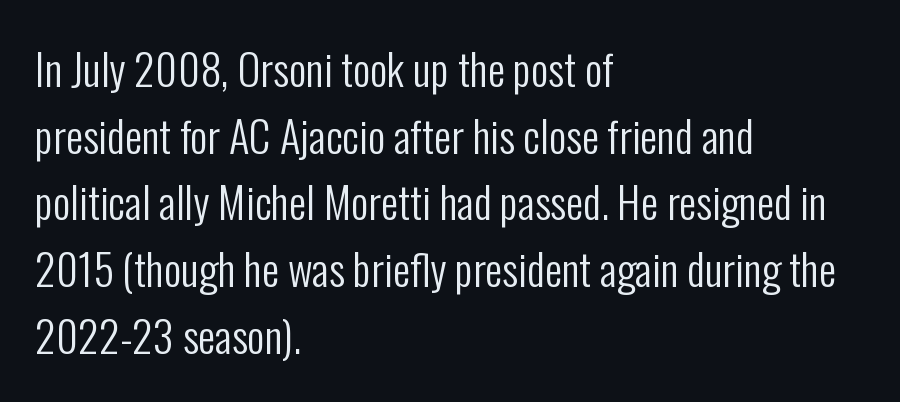
The image shows 43 px regular-weight, condensed sans-serif type, upright; set left-aligned, normal line spacing (1.55x), normal letter spacing, not underlined; low stroke contrast and a medium x-height.
